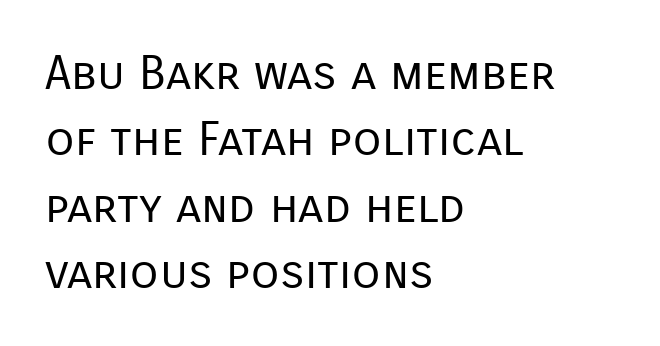
This sample has the flowing, uneven cadence of proportional lettering. The space directly below the letters is spotless. A sans-serif font was chosen for this passage. Compared with typical body copy, the letter spacing here is the same. Weight: regular or lighter. What's the leading like? Ordinary, nothing unusual.
